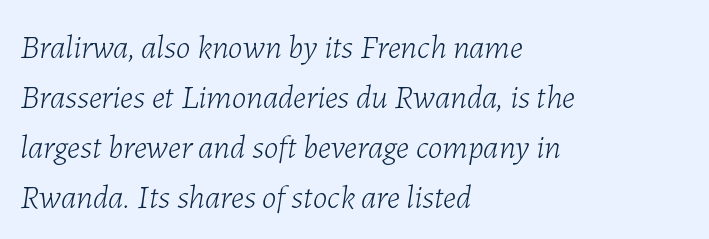
{"italic": "yes", "lean": "right", "slant_degrees": 7, "bold": "no", "weight": "light", "width": "normal", "stroke_contrast": "low", "x_height": "medium", "monospaced": "no", "underline": "no", "align": "left", "line_spacing": "normal", "line_spacing_ratio": 1.52, "letter_spacing": "normal", "letter_spacing_em": 0.0, "glyph_px": 33}
